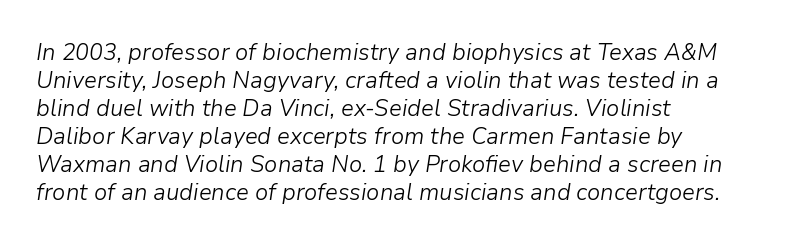
Q: Is the text bold? A: No.
Q: Is the text italic (slanted)? A: Yes, it leans right by about 9 degrees.
Q: Is the text underlined? A: No.
Q: How is the paragraph aligned? A: Left-aligned.
Q: Is the spacing between letters normal or unusually wide? A: Normal.
